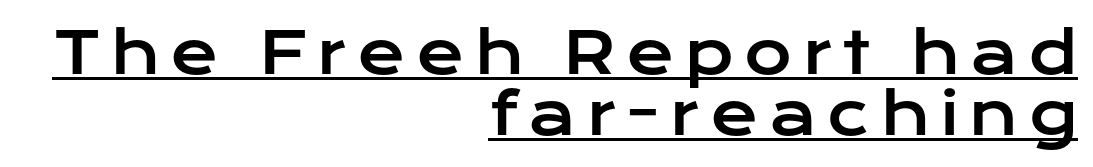
The glyphs in this specimen are sans serif. Does the copy run flush right? Yes — the right margin is perfectly even. It's the straight-up-and-down kind of type. Is this a fixed-width face? No — the glyphs have proportional, varying widths. Leading is clearly below the norm, producing a dense column.
